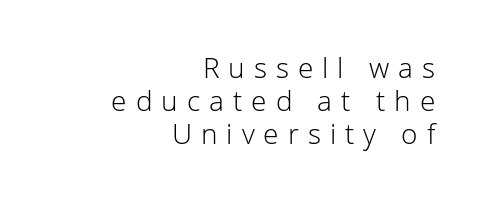
A typesetter would call this proportional, since set widths differ per character. The strip under each line holds only bare page. If you drew a ruler down the right edge, every line would touch it. No feet cap the strokes, marking this as sans-serif type. Summary of weight: not heavy and not bold.
